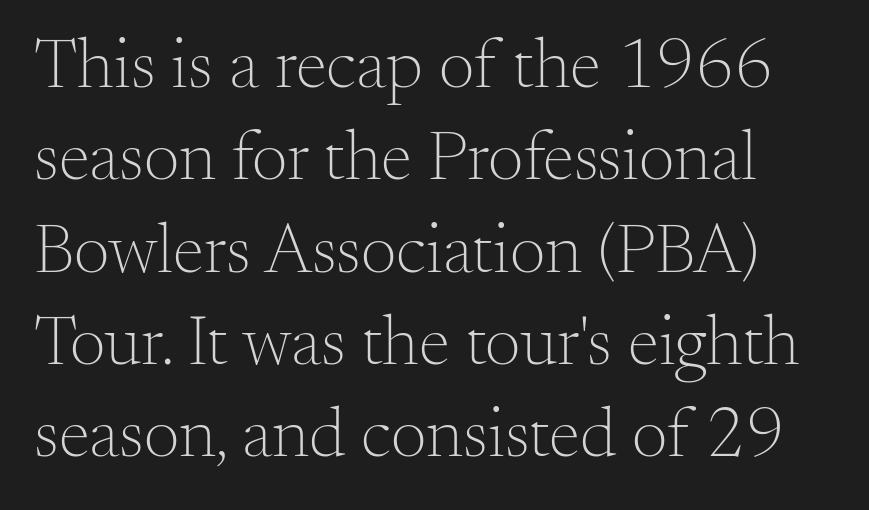
The image shows 71 px light serif type, upright; set normal line spacing (1.3x), normal letter spacing, not underlined; medium stroke contrast and a small x-height.
